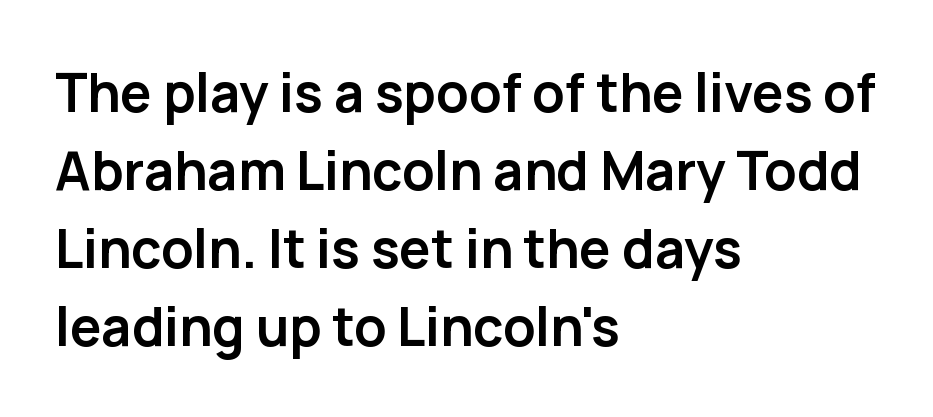
The passage shown is typed in a proportional face where columns would drift. Regarding leading, the lines here are spaced in the standard way. Every character sits straight up, as roman type does. Stroke terminals: plain, sans-serif. Unmarked baselines from the first word to the last.
